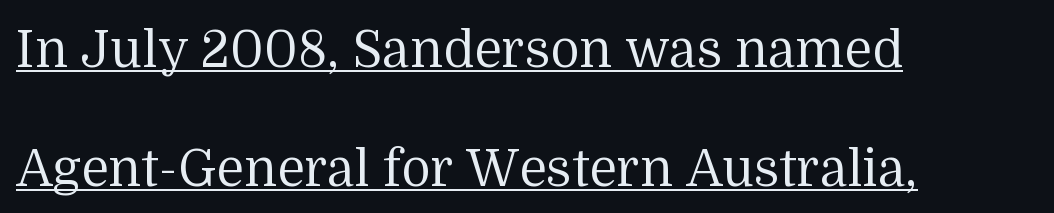
Q: Is the text bold? A: No.
Q: Is the text italic (slanted)? A: No, it is upright.
Q: Is the typeface a serif or a sans-serif typeface? A: Serif.
Q: Is the text underlined? A: Yes.
Q: How is the paragraph aligned? A: Left-aligned.
Q: Is the spacing between letters normal or unusually wide? A: Normal.
Q: Is the spacing between lines tight, normal or loose? A: Loose.
Q: Width (condensed, normal, or wide)? A: Normal.
Q: Stroke contrast? A: Medium.
Q: x-height? A: Medium.
Q: Monospaced? A: No.
